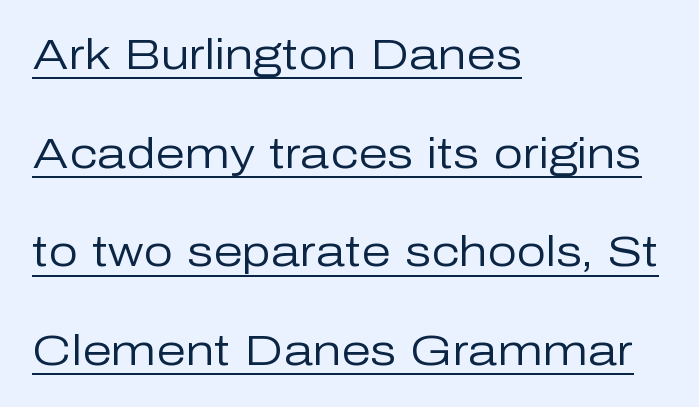
Q: Is the text bold? A: No.
Q: Is the text italic (slanted)? A: No, it is upright.
Q: Is the typeface a serif or a sans-serif typeface? A: Sans-serif.
Q: Is the text underlined? A: Yes.
Q: How is the paragraph aligned? A: Left-aligned.
Q: Is the spacing between letters normal or unusually wide? A: Normal.
Q: Is the spacing between lines tight, normal or loose? A: Loose.
Q: Width (condensed, normal, or wide)? A: Normal.
Q: Stroke contrast? A: Low.
Q: x-height? A: Medium.
Q: Monospaced? A: No.
